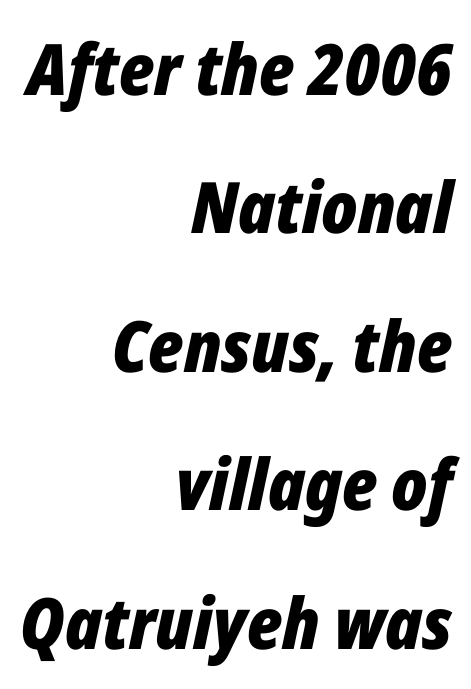
Q: Is the text bold? A: Yes.
Q: Is the text italic (slanted)? A: Yes, it leans right by about 12 degrees.
Q: Is the text underlined? A: No.
Q: How is the paragraph aligned? A: Right-aligned.
Q: Is the spacing between letters normal or unusually wide? A: Normal.
Q: Is the spacing between lines tight, normal or loose? A: Loose.
Q: Width (condensed, normal, or wide)? A: Condensed.
Q: Stroke contrast? A: Low.
Q: x-height? A: Medium.
Q: Monospaced? A: No.
